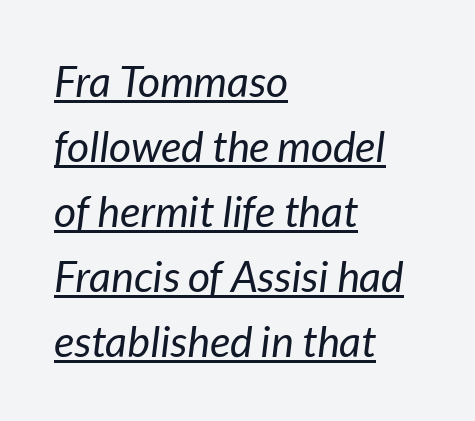
A classic flush-left, rag-right setting is used for this passage. Observe the ordinary spacing: letters are neighbours, not strangers. Do the characters align in a grid? No, the font is proportional. Is this a heavy cut? Hardly; it is regular or lighter.
